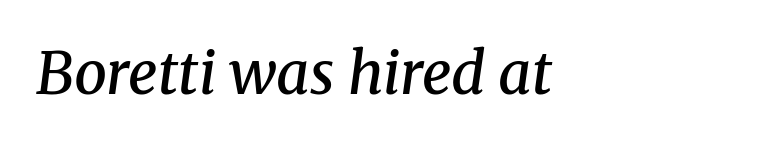
Stroke terminals: seriffed. The letters are slanted; this is an italic face. Check the space under the baseline: it is left empty. Teacher's note: observe the even left margin — that is flush-left alignment. This sample uses plain, unmodified letter spacing.
